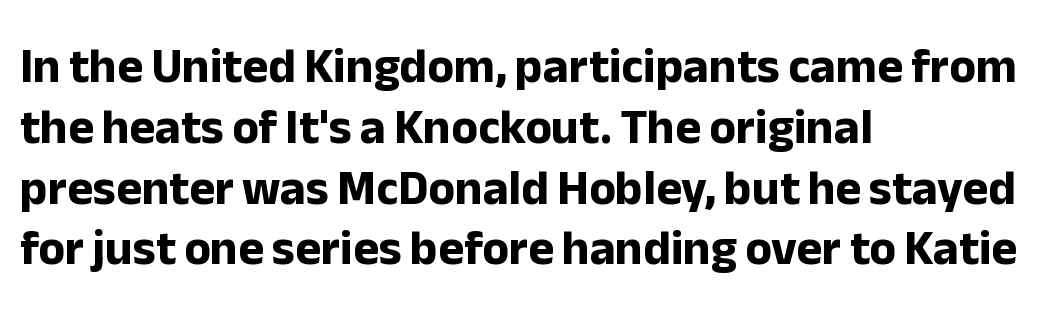
Notice how thick the strokes are: this is what a full bold looks like. In terms of letterspacing, this is plain default setting. Type style note: lacks serifs. Underline: absent. The lines in this sample share a left origin and differ only in where they stop.
